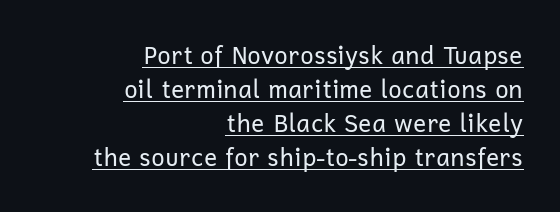
Q: Is the text bold? A: No.
Q: Is the text italic (slanted)? A: No, it is upright.
Q: Is the text underlined? A: Yes.
Q: How is the paragraph aligned? A: Right-aligned.
Q: Is the spacing between letters normal or unusually wide? A: Normal.
Q: Is the spacing between lines tight, normal or loose? A: Normal.
